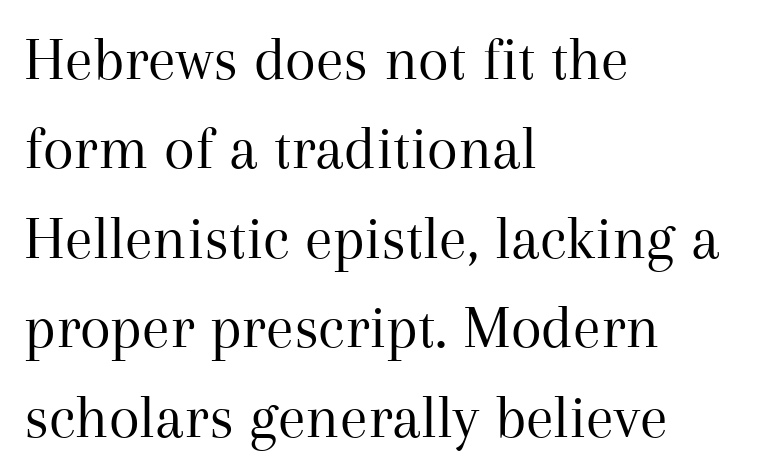
Q: Is the text bold? A: No.
Q: Is the text italic (slanted)? A: No, it is upright.
Q: Is the typeface a serif or a sans-serif typeface? A: Serif.
Q: Is the text underlined? A: No.
Q: How is the paragraph aligned? A: Left-aligned.
Q: Is the spacing between letters normal or unusually wide? A: Normal.
Q: Is the spacing between lines tight, normal or loose? A: Normal.
Q: Width (condensed, normal, or wide)? A: Normal.
Q: Stroke contrast? A: Medium.
Q: x-height? A: Medium.
Q: Monospaced? A: No.
